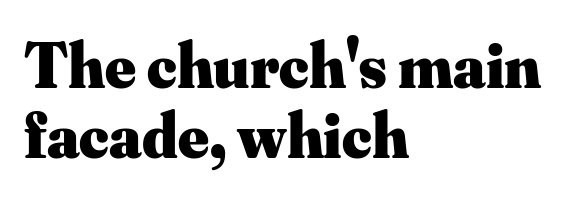
Q: Is the text bold? A: Yes.
Q: Is the text italic (slanted)? A: No, it is upright.
Q: Is the typeface a serif or a sans-serif typeface? A: Serif.
Q: Is the text underlined? A: No.
Q: How is the paragraph aligned? A: Left-aligned.
Q: Is the spacing between letters normal or unusually wide? A: Normal.
Q: Is the spacing between lines tight, normal or loose? A: Tight.
Q: Width (condensed, normal, or wide)? A: Normal.
Q: Stroke contrast? A: Medium.
Q: x-height? A: Small.
Q: Monospaced? A: No.
